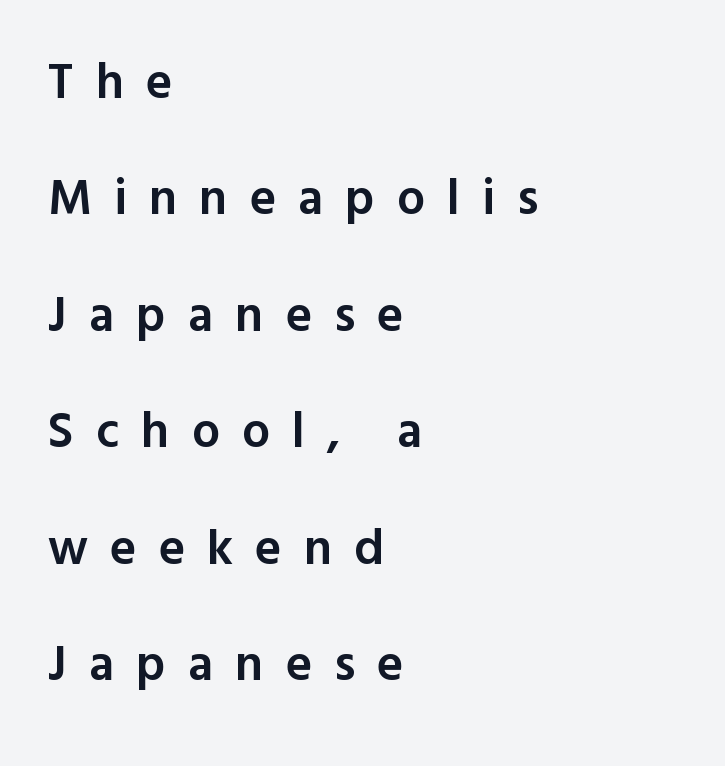
Designer's note — italics off, roman on. To sum up the face: it is a sans, with no serifs. These lines are set flush left with a ragged right edge. The passage shown stacks its lines with a broad gap.
